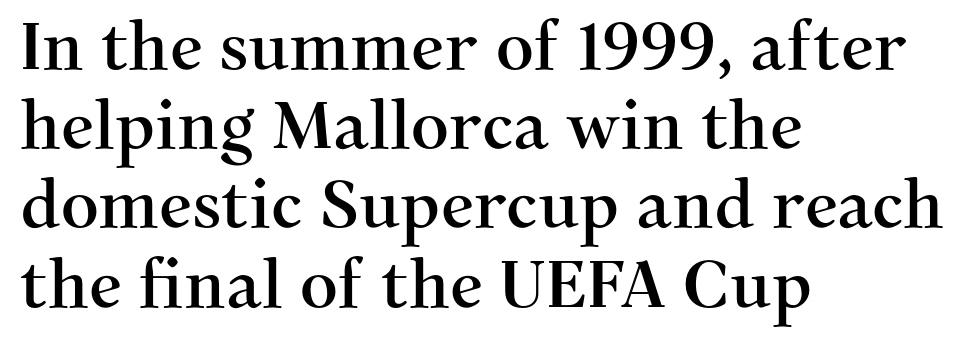
The image shows 66 px serif type, upright; set left-aligned, line spacing 1.2x, normal letter spacing, not underlined; medium stroke contrast and a medium x-height.
